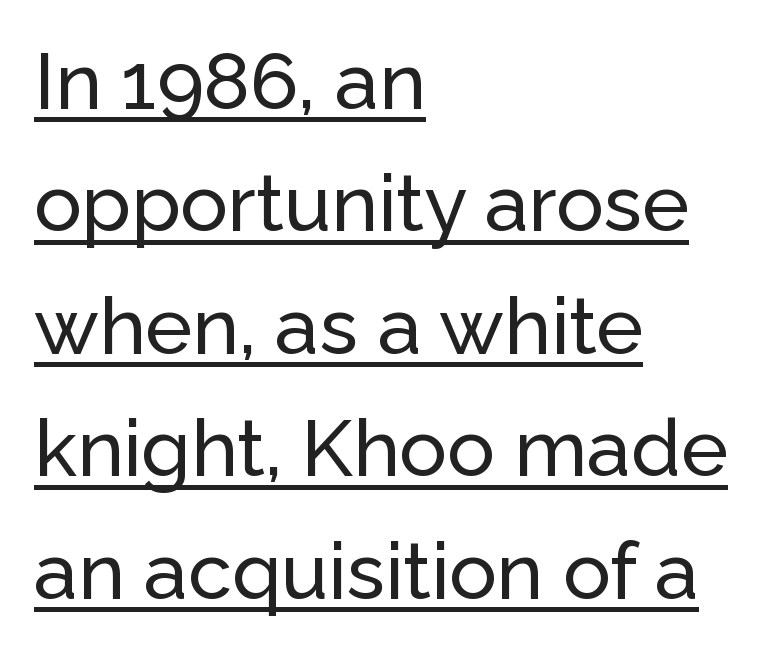
Underlined type. Proportional: the letters do not fall into vertical columns. The type family on display is of the sans-serif kind. Leading: standard.
